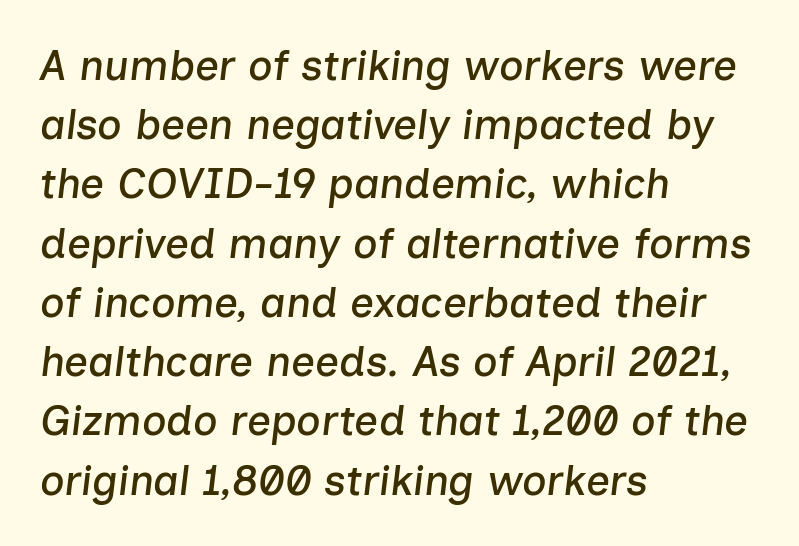
These lines were composed using italics. Reading down the block, your eye returns to a fixed left position each line. There is no visible air inserted between adjacent glyphs. A normal amount of white space separates one row of letters from the next.
